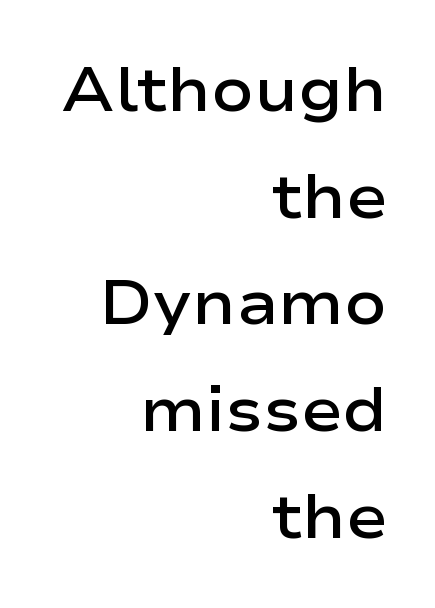
Looks like regular typesetting: each glyph gets only the width it needs. The passage shown is semibold, sitting just below true bold. Quick note: not italic, upright. Each row of text sits above clean, open space.
